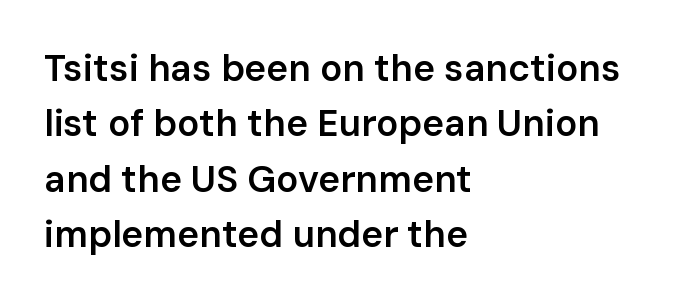
Q: Is the text bold? A: Semi-bold.
Q: Is the text italic (slanted)? A: No, it is upright.
Q: Is the typeface a serif or a sans-serif typeface? A: Sans-serif.
Q: Is the text underlined? A: No.
Q: How is the paragraph aligned? A: Left-aligned.
Q: Is the spacing between letters normal or unusually wide? A: Normal.
Q: Is the spacing between lines tight, normal or loose? A: Normal.
Q: Width (condensed, normal, or wide)? A: Normal.
Q: Stroke contrast? A: Low.
Q: x-height? A: Medium.
Q: Monospaced? A: No.
